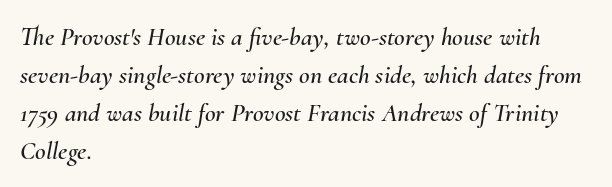
The rendering anchors every line to the left-hand side. Check under the words: just untouched page. The vertical gap from one line to the next is medium. The type is set solid horizontally, with unmodified tracking.
